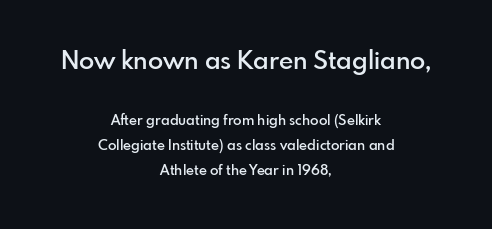
The letters stand upright; this is a roman face. The characters look somewhat weighty, a semibold short of true bold. No word sits above an underline. Compared with typical body copy, the letter spacing here is the same. Does the bottom block carry the larger type? No, the top block does.
